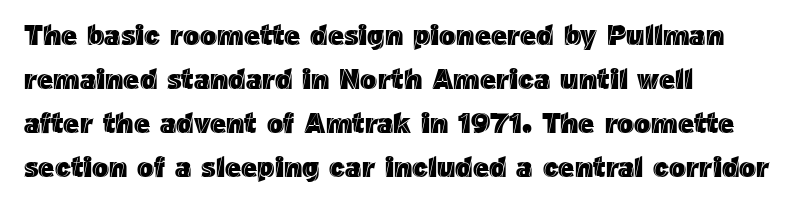
Q: Is the text italic (slanted)? A: No, it is upright.
Q: Is the text underlined? A: No.
Q: How is the paragraph aligned? A: Left-aligned.
Q: Is the spacing between letters normal or unusually wide? A: Normal.
Q: Is the spacing between lines tight, normal or loose? A: Normal.
Q: Width (condensed, normal, or wide)? A: Normal.
Q: x-height? A: Medium.
Q: Monospaced? A: No.
